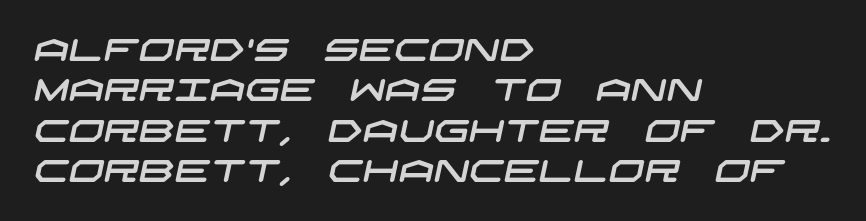
The image shows 31 px wide sans-serif type; set left-aligned, normal line spacing (1.3x), normal letter spacing, not underlined; low stroke contrast and a large x-height.
